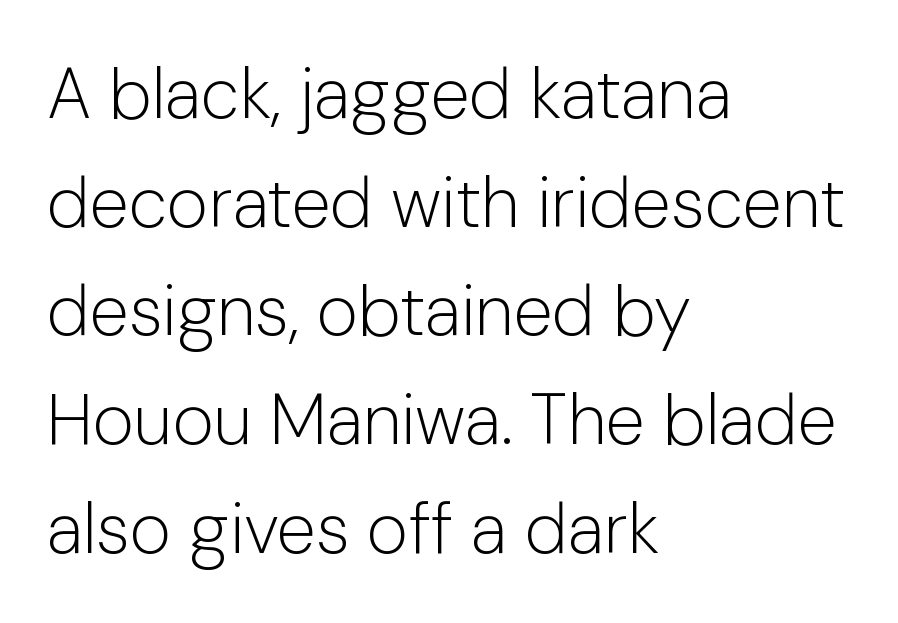
Vertical stems look standard width or narrower in stroke. The zone under the glyphs is completely vacant. Varying glyph widths throughout — classic text-font behaviour. Vertical strokes here are truly vertical.
